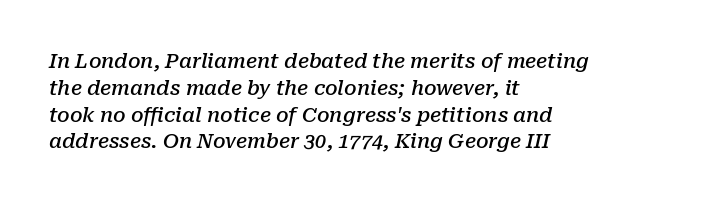
Q: Is the text bold? A: Semi-bold.
Q: Is the text italic (slanted)? A: Yes, it leans right by about 10 degrees.
Q: Is the text underlined? A: No.
Q: How is the paragraph aligned? A: Left-aligned.
Q: Is the spacing between letters normal or unusually wide? A: Normal.
Q: Is the spacing between lines tight, normal or loose? A: Normal.
